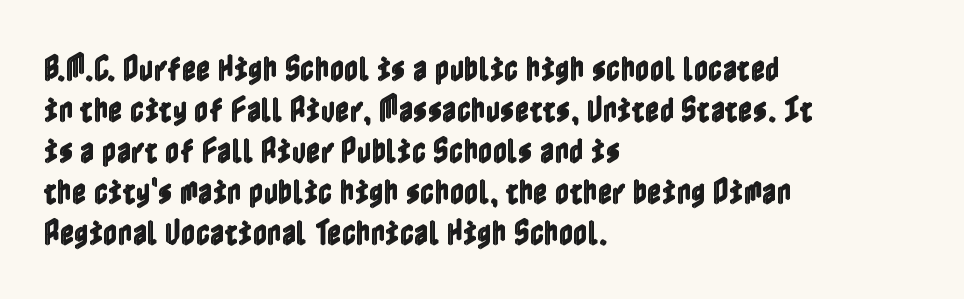
Q: Is the text italic (slanted)? A: No, it is upright.
Q: Is the text underlined? A: No.
Q: How is the paragraph aligned? A: Left-aligned.
Q: Is the spacing between letters normal or unusually wide? A: Normal.
Q: Is the spacing between lines tight, normal or loose? A: Normal.
Q: Width (condensed, normal, or wide)? A: Condensed.
Q: x-height? A: Medium.
